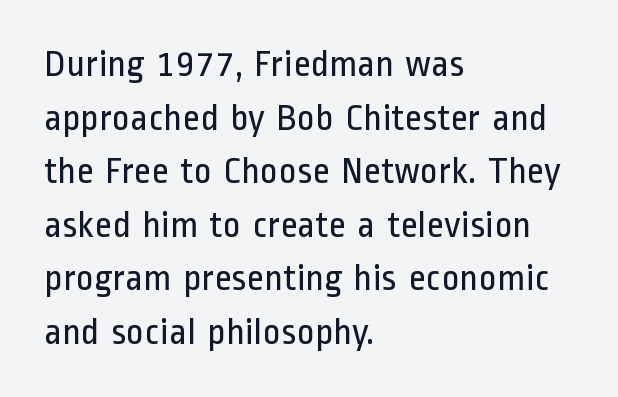
The passage shown is typed in a proportional face where columns would drift. A clean baseline with only descenders dipping below it. Where is the straight margin? On the left. It's the straight-up-and-down kind of type.
